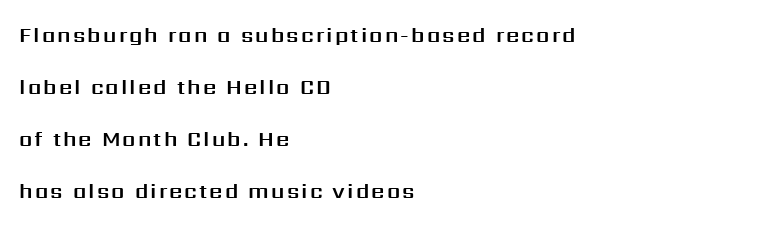
This rendering uses left alignment, leaving the right contour irregular. Airy leading. The passage shown is not underscored anywhere. Italic: no, the glyphs are upright roman.
